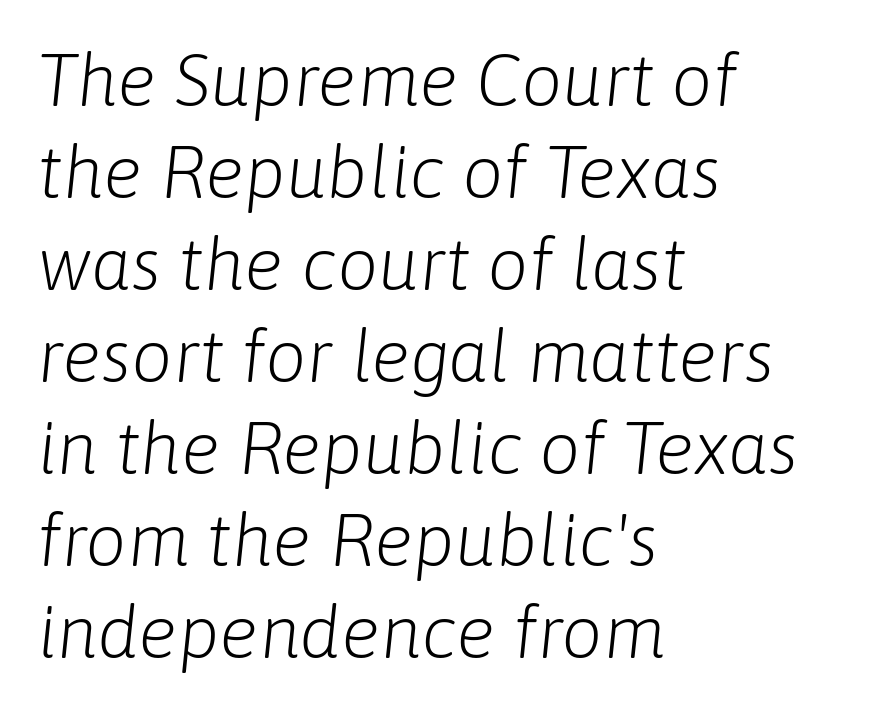
The image shows 73 px light type, italic (leaning right); set left-aligned, normal line spacing (1.26x), normal letter spacing, not underlined; low stroke contrast and a medium x-height.
